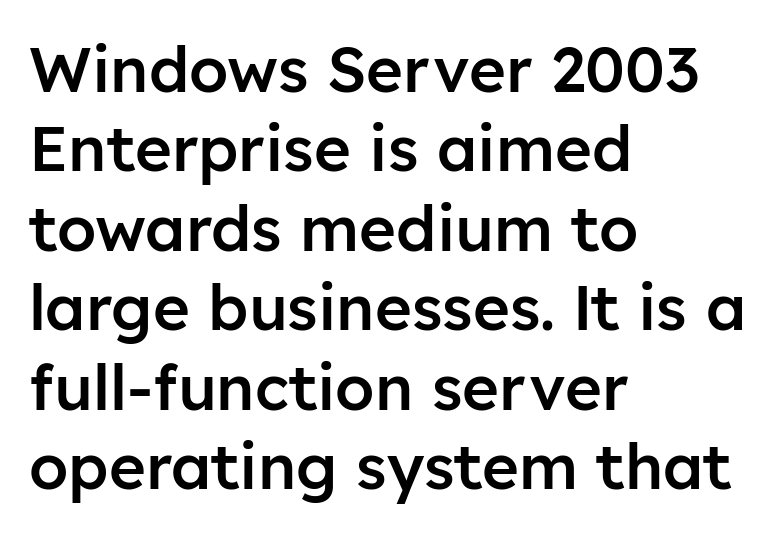
Vertical strokes here are truly vertical. On the weight axis this lands at semibold, roughly 600. Normally led — the rows are evenly, conventionally spaced. Do the characters align in a grid? No, the font is proportional.
